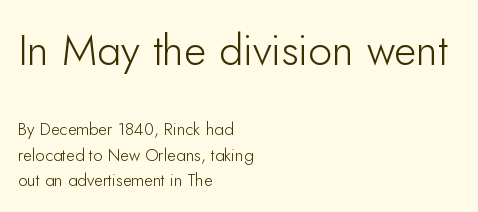
The image shows 43 px light sans-serif type, upright; set left-aligned, normal line spacing (1.49x), normal letter spacing, not underlined; the first (top) block is 2.53x larger; low stroke contrast and a small x-height.
